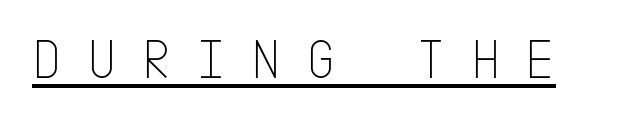
Q: Is the text bold? A: No.
Q: Is the text italic (slanted)? A: No, it is upright.
Q: Is the typeface a serif or a sans-serif typeface? A: Sans-serif.
Q: Is the text underlined? A: Yes.
Q: Is the spacing between letters normal or unusually wide? A: Unusually wide.
Q: Width (condensed, normal, or wide)? A: Condensed.
Q: Stroke contrast? A: Low.
Q: x-height? A: Large.
